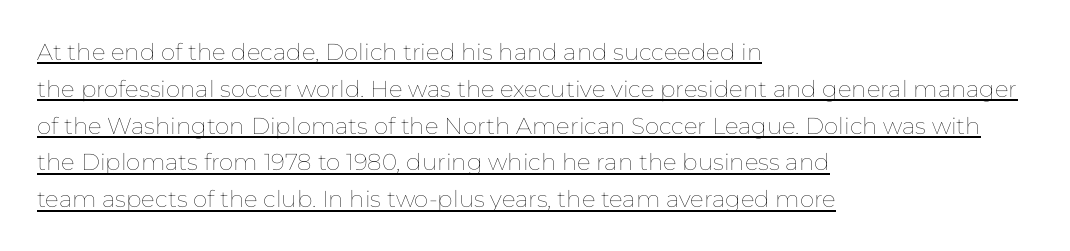
The text block is weighted toward the left margin, trailing off unevenly rightward. The gaps between neighbouring characters are ordinary and unremarkable. Compared with a typical body face, this is equally light or lighter still. The rendering uses the underline text-decoration. Line spacing here is normal.
